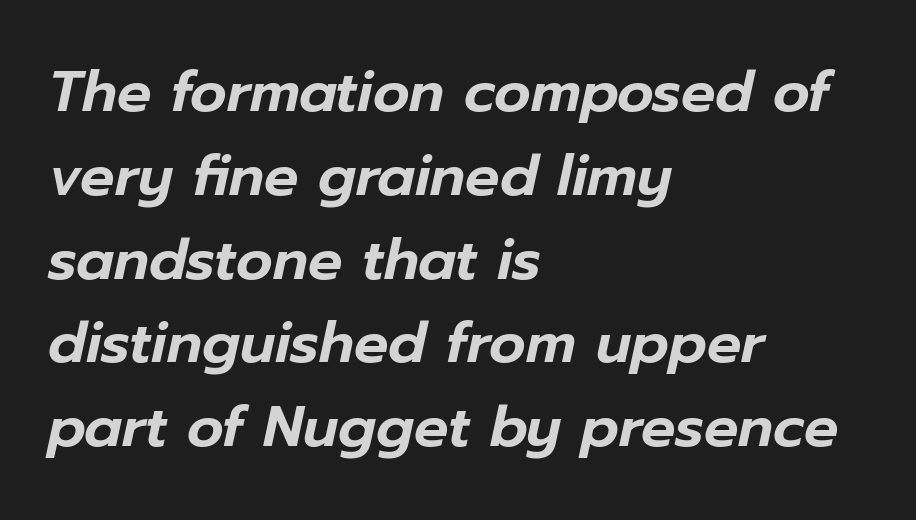
{"italic": "yes", "lean": "right", "slant_degrees": 12, "width": "normal", "stroke_contrast": "low", "x_height": "medium", "monospaced": "no", "underline": "no", "align": "left", "line_spacing": "normal", "line_spacing_ratio": 1.47, "letter_spacing": "normal", "letter_spacing_em": 0.0, "glyph_px": 57}
